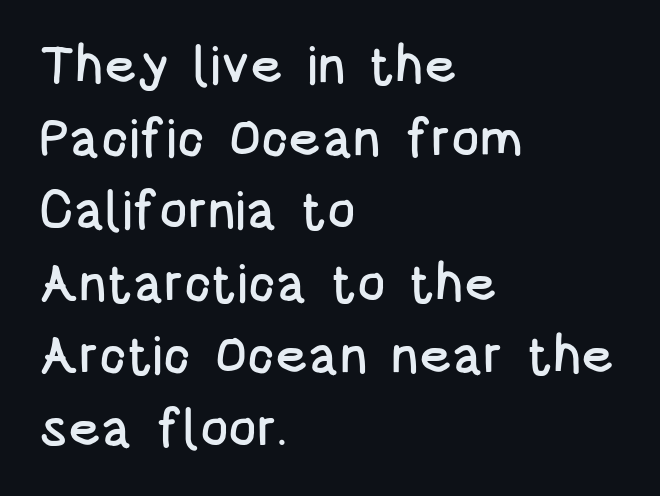
The rendering uses natural spacing where letterforms have individual widths. This is roman type, the default non-slanted kind. The typesetter chose a ragged-right arrangement here. This is sans-serif lettering, the kind often seen on screens and signage. The letterforms sit shoulder to shoulder at normal distance.
